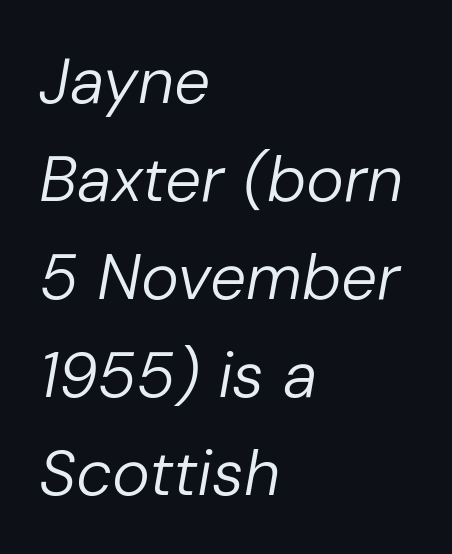
{"italic": "yes", "lean": "right", "slant_degrees": 10, "bold": "no", "weight": "regular", "width": "normal", "stroke_contrast": "low", "x_height": "medium", "monospaced": "no", "underline": "no", "align": "left", "line_spacing": "normal", "line_spacing_ratio": 1.53, "letter_spacing": "normal", "letter_spacing_em": 0.0, "glyph_px": 64}
